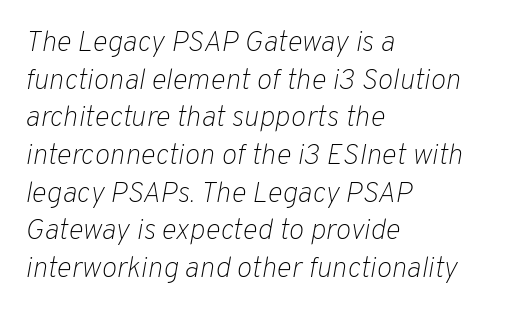
{"italic": "yes", "lean": "right", "slant_degrees": 10, "bold": "no", "weight": "light", "width": "normal", "stroke_contrast": "low", "x_height": "medium", "monospaced": "no", "underline": "no", "align": "left", "line_spacing": "normal", "line_spacing_ratio": 1.3, "letter_spacing": "normal", "letter_spacing_em": 0.0, "glyph_px": 29}
